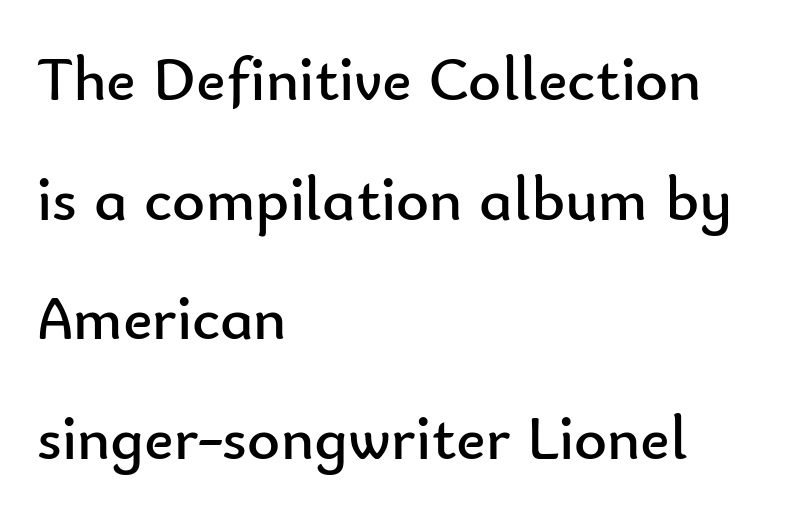
Q: Is the text bold? A: No.
Q: Is the text italic (slanted)? A: No, it is upright.
Q: Is the typeface a serif or a sans-serif typeface? A: Sans-serif.
Q: Is the text underlined? A: No.
Q: How is the paragraph aligned? A: Left-aligned.
Q: Is the spacing between letters normal or unusually wide? A: Normal.
Q: Is the spacing between lines tight, normal or loose? A: Loose.
Q: Width (condensed, normal, or wide)? A: Normal.
Q: Stroke contrast? A: Low.
Q: x-height? A: Small.
Q: Monospaced? A: No.
